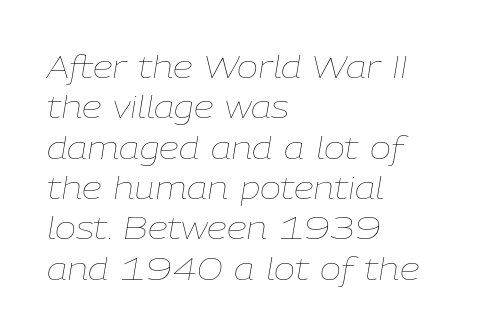
{"italic": "yes", "lean": "right", "slant_degrees": 9, "bold": "no", "weight": "thin", "width": "normal", "stroke_contrast": "low", "x_height": "medium", "monospaced": "no", "underline": "no", "align": "left", "line_spacing": "normal", "line_spacing_ratio": 1.26, "letter_spacing": "normal", "letter_spacing_em": 0.0, "glyph_px": 32}
